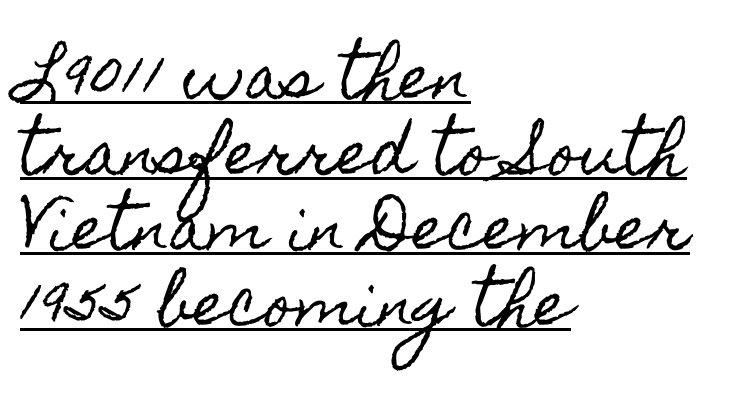
Q: Is the text italic (slanted)? A: Yes.
Q: Is the text underlined? A: Yes.
Q: How is the paragraph aligned? A: Left-aligned.
Q: Is the spacing between letters normal or unusually wide? A: Normal.
Q: Is the spacing between lines tight, normal or loose? A: Normal.
Q: Width (condensed, normal, or wide)? A: Condensed.
Q: x-height? A: Small.
Q: Monospaced? A: No.
